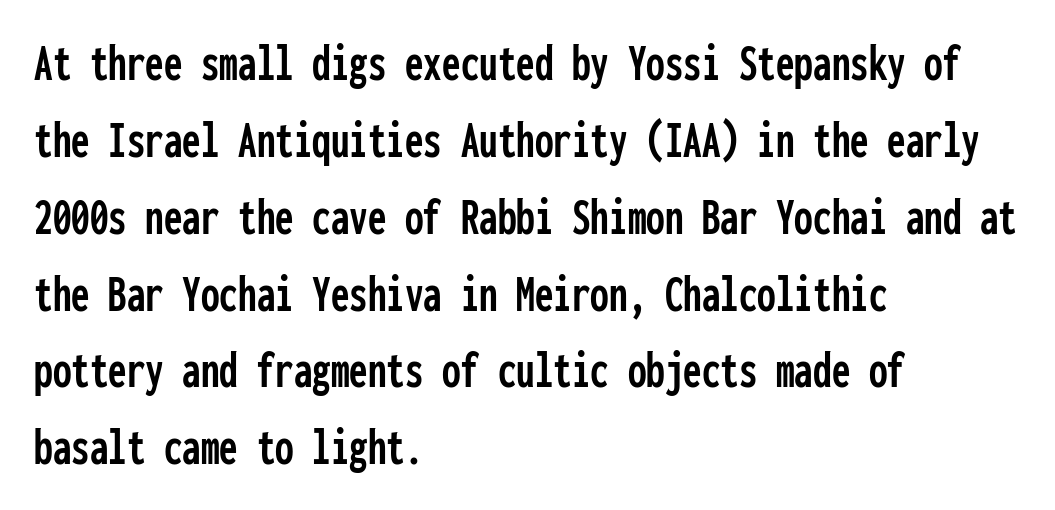
Q: Is the text italic (slanted)? A: No, it is upright.
Q: Is the typeface a serif or a sans-serif typeface? A: Sans-serif.
Q: Is the text underlined? A: No.
Q: How is the paragraph aligned? A: Left-aligned.
Q: Is the spacing between letters normal or unusually wide? A: Normal.
Q: Is the spacing between lines tight, normal or loose? A: Normal.
Q: Width (condensed, normal, or wide)? A: Condensed.
Q: Stroke contrast? A: Low.
Q: x-height? A: Medium.
Q: Monospaced? A: Yes.
